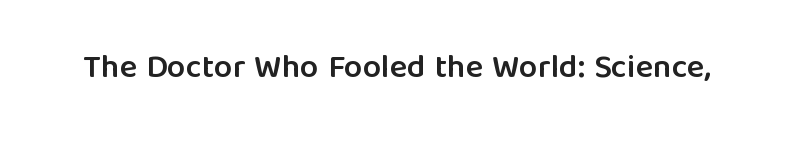
These lines keep a tight, regular rhythm from letter to letter. Do the characters align in a grid? No, the font is proportional. Only glyphs here, with clear space below each row. The font's upright variant was chosen for this text.
